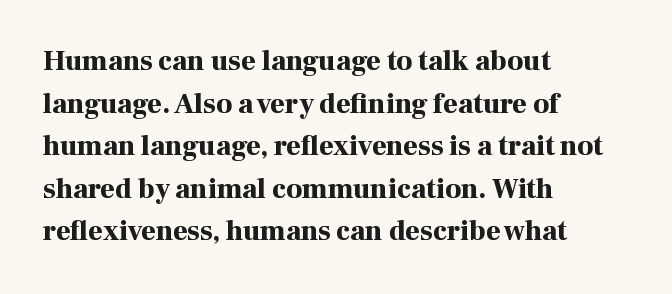
{"serif": "yes", "italic": "no", "bold": "yes", "weight": "bold", "width": "normal", "stroke_contrast": "high", "x_height": "medium", "monospaced": "no", "underline": "no", "align": "left", "line_spacing": "normal", "line_spacing_ratio": 1.52, "letter_spacing": "normal", "letter_spacing_em": 0.0, "glyph_px": 28}
